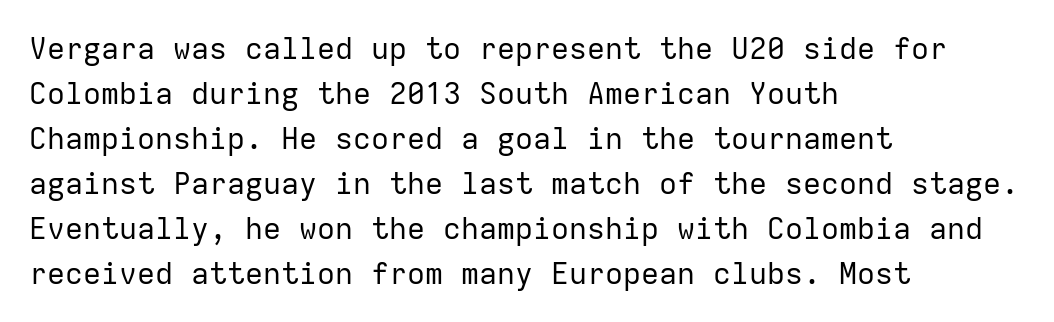
Q: Is the text bold? A: No.
Q: Is the text italic (slanted)? A: No, it is upright.
Q: Is the typeface a serif or a sans-serif typeface? A: Sans-serif.
Q: Is the text underlined? A: No.
Q: How is the paragraph aligned? A: Left-aligned.
Q: Is the spacing between letters normal or unusually wide? A: Normal.
Q: Is the spacing between lines tight, normal or loose? A: Normal.
Q: Width (condensed, normal, or wide)? A: Normal.
Q: Stroke contrast? A: Low.
Q: x-height? A: Medium.
Q: Monospaced? A: Yes.
